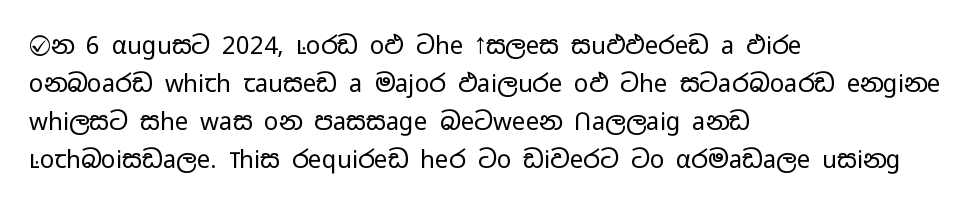
Is there much room between lines? A standard amount, neither cramped nor airy. A roman cut, with each character standing at attention. How are the letters spaced? Ordinarily, with no added tracking. This rendering features lettering with no underline. The paragraph shown leans on its left margin. The weight tops out at a normal text grade.
